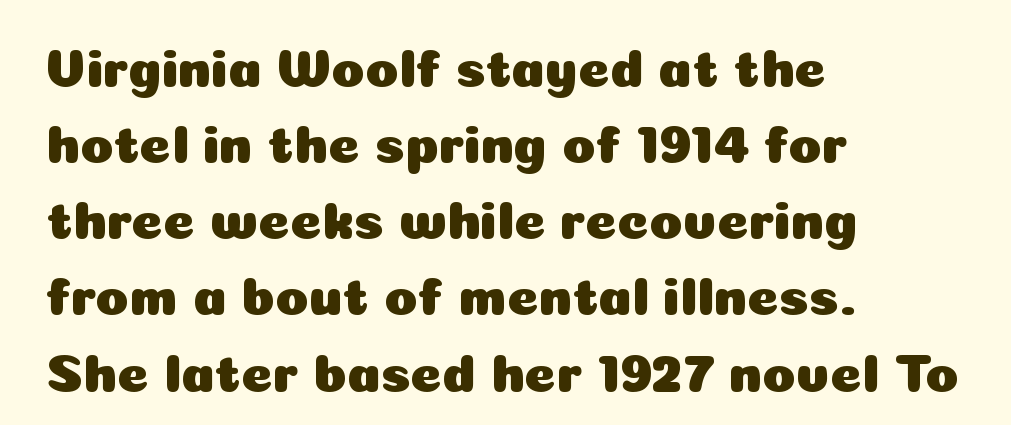
The typography opts for an upright posture over an oblique one. The leading is moderate, giving the passage an even texture. The passage shown is typed in a proportional face where columns would drift. A bare baseline throughout the passage. Default kerning and tracking; the words read as compact shapes. Leftover space on each line is placed entirely after the last word.
